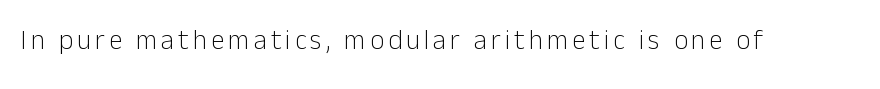
Q: Is the text bold? A: No.
Q: Is the text italic (slanted)? A: No, it is upright.
Q: Is the text underlined? A: No.
